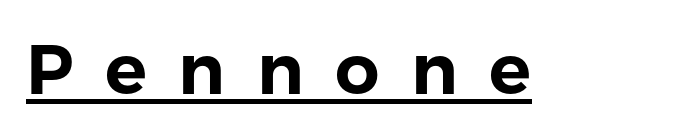
Q: Is the text italic (slanted)? A: No, it is upright.
Q: Is the typeface a serif or a sans-serif typeface? A: Sans-serif.
Q: Is the text underlined? A: Yes.
Q: Is the spacing between letters normal or unusually wide? A: Unusually wide.
Q: Width (condensed, normal, or wide)? A: Normal.
Q: Stroke contrast? A: Low.
Q: x-height? A: Medium.
Q: Monospaced? A: No.
